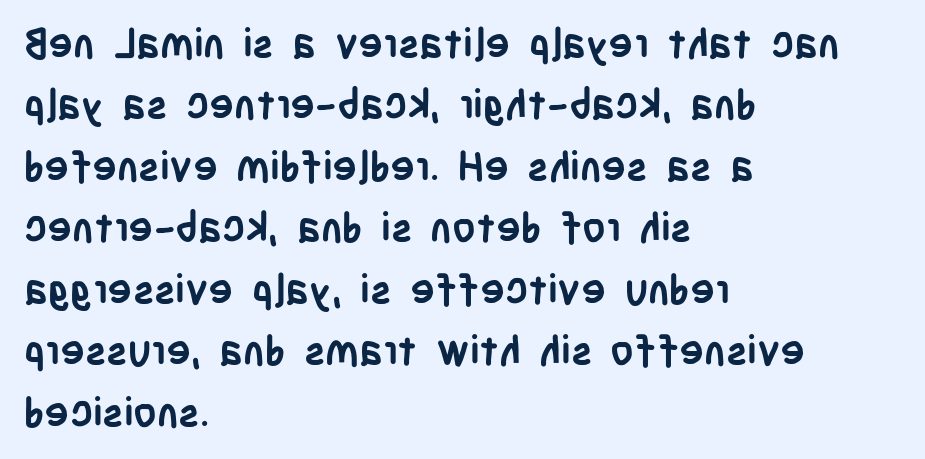
Q: Is the text bold? A: Yes.
Q: Is the text italic (slanted)? A: No, it is upright.
Q: Is the typeface a serif or a sans-serif typeface? A: Sans-serif.
Q: Is the text underlined? A: No.
Q: How is the paragraph aligned? A: Left-aligned.
Q: Is the spacing between letters normal or unusually wide? A: Normal.
Q: Is the spacing between lines tight, normal or loose? A: Normal.
Q: Width (condensed, normal, or wide)? A: Condensed.
Q: Stroke contrast? A: Low.
Q: x-height? A: Large.
Q: Monospaced? A: No.
